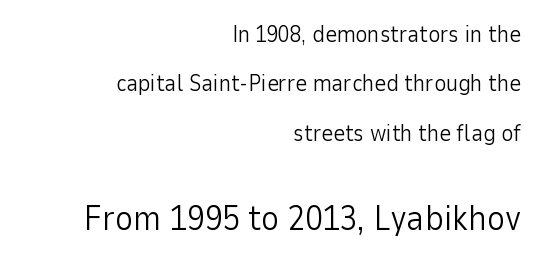
Looks like regular typesetting: each glyph gets only the width it needs. The second block has been scaled up relative to the first. Leftover space on each line is placed entirely before the opening word. The lettering stays uniformly vertical, giving the passage a roman look. These lines keep a tight, regular rhythm from letter to letter. The weight tops out at a normal text grade.
